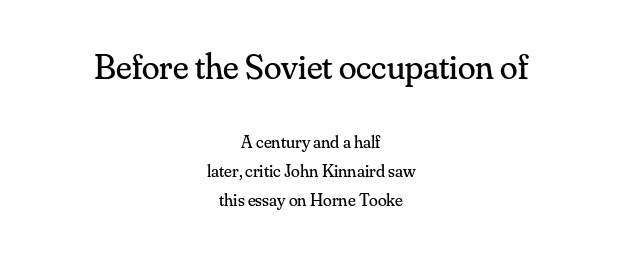
{"serif": "yes", "italic": "no", "bold": "no", "weight": "regular", "width": "normal", "stroke_contrast": "medium", "x_height": "small", "monospaced": "no", "underline": "no", "align": "center", "line_spacing": "normal", "line_spacing_ratio": 1.62, "letter_spacing": "normal", "letter_spacing_em": 0.0, "larger_block": "first", "size_ratio": 2.0, "glyph_px": 36}
